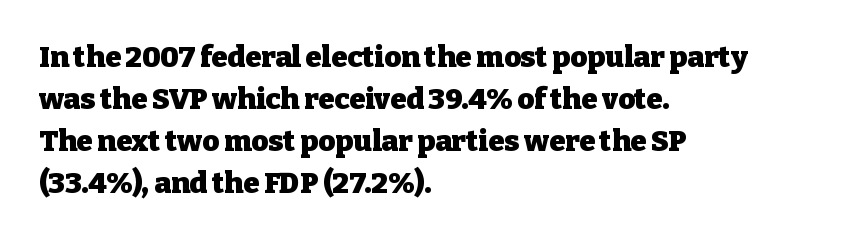
Does the weight exceed regular? Yes, all the way to bold. The face used here is proportionally spaced, like ordinary book or web type. Little horizontal feet cap the strokes, marking this as serif type. The specimen omits any rule beneath the text block's lines.
